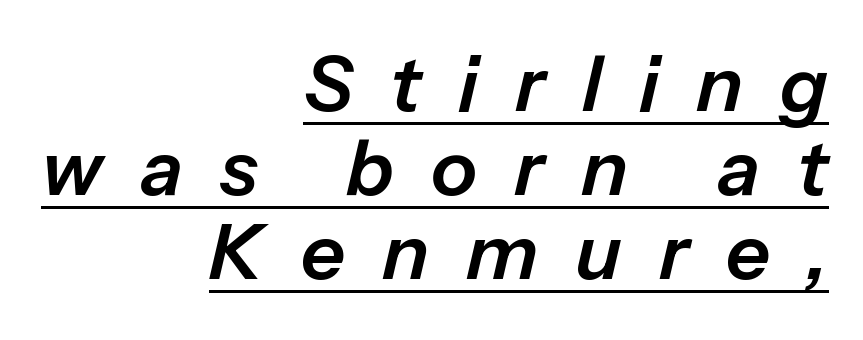
Q: Is the text italic (slanted)? A: Yes, it leans right by about 13 degrees.
Q: Is the text underlined? A: Yes.
Q: How is the paragraph aligned? A: Right-aligned.
Q: Is the spacing between letters normal or unusually wide? A: Unusually wide.
Q: Is the spacing between lines tight, normal or loose? A: Tight.
Q: Width (condensed, normal, or wide)? A: Normal.
Q: Stroke contrast? A: Low.
Q: x-height? A: Medium.
Q: Monospaced? A: No.
